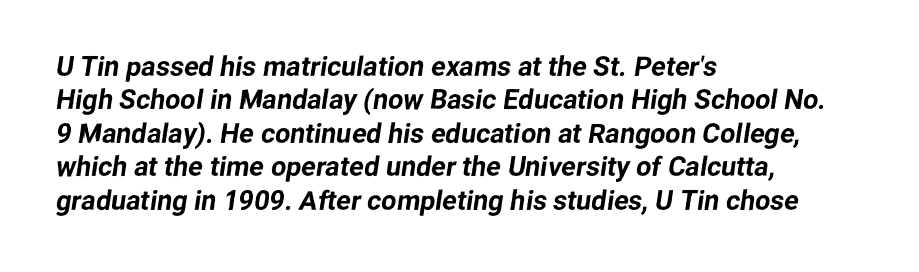
{"underline": "no", "align": "left", "line_spacing_ratio": 1.24, "letter_spacing": "normal", "letter_spacing_em": 0.0, "glyph_px": 27}
